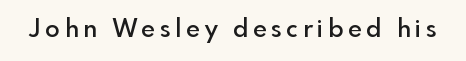
Q: Is the text bold? A: Semi-bold.
Q: Is the text italic (slanted)? A: No, it is upright.
Q: Is the text underlined? A: No.
Q: Is the spacing between letters normal or unusually wide? A: Unusually wide.
